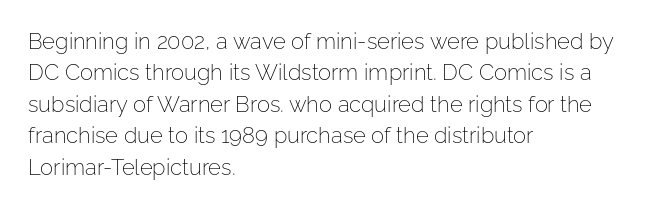
The line-height multiplier appears to be the usual default. The ragged edge is on the right, which tells us the setting is flush left. A typesetter would mark this as roman, not italic. This sample uses plain, unmodified letter spacing. No letter is thick-stroked: the sample isn't bold.
